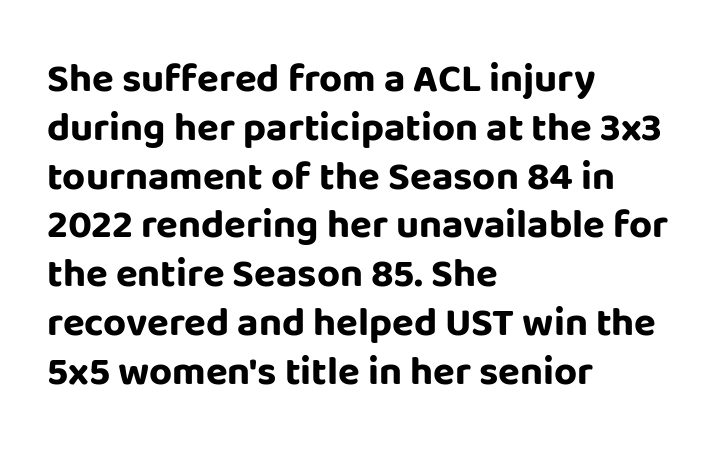
{"serif": "no", "italic": "no", "bold": "yes", "weight": "bold", "width": "normal", "stroke_contrast": "low", "x_height": "large", "monospaced": "no", "underline": "no", "align": "left", "line_spacing_ratio": 1.22, "letter_spacing": "normal", "letter_spacing_em": 0.0, "glyph_px": 40}
